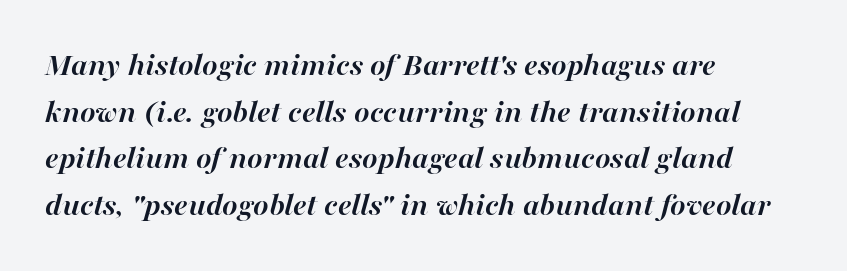
Q: Is the text bold? A: Yes.
Q: Is the text italic (slanted)? A: Yes, it leans right by about 16 degrees.
Q: Is the text underlined? A: No.
Q: How is the paragraph aligned? A: Left-aligned.
Q: Is the spacing between letters normal or unusually wide? A: Normal.
Q: Is the spacing between lines tight, normal or loose? A: Normal.
Q: Width (condensed, normal, or wide)? A: Normal.
Q: Stroke contrast? A: High.
Q: x-height? A: Medium.
Q: Monospaced? A: No.
